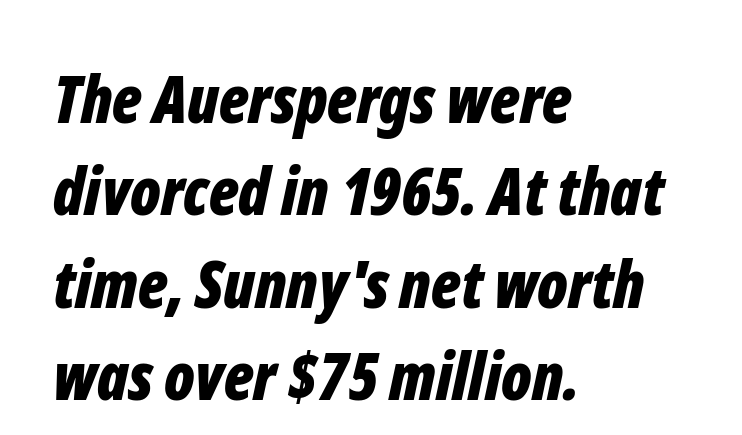
The image shows 65 px bold, condensed type, italic (leaning right); set left-aligned, normal line spacing (1.42x), normal letter spacing, not underlined; low stroke contrast and a medium x-height.
